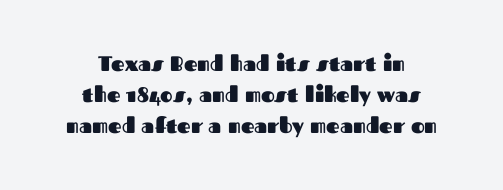
Descenders are the only things crossing below the line. Upright lettering throughout. Line starts and ends both wander, symmetrically. Students, observe: this is what conventionally led text looks like.
